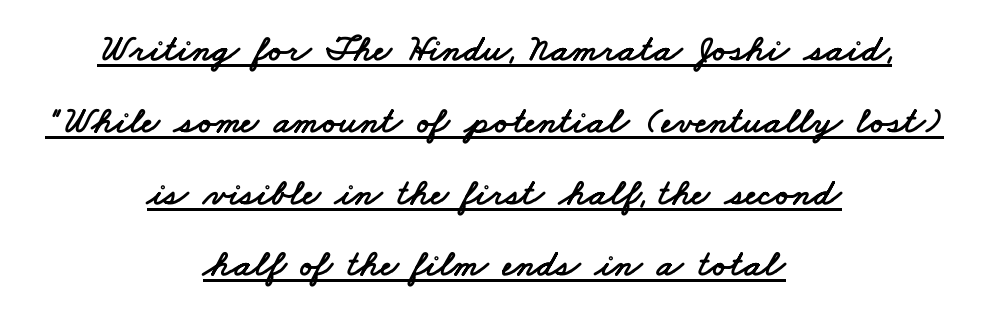
{"serif": "no", "width": "wide", "stroke_contrast": "low", "x_height": "small", "monospaced": "no", "underline": "yes", "align": "center", "line_spacing_ratio": 1.89, "letter_spacing": "normal", "letter_spacing_em": 0.0, "glyph_px": 38}
